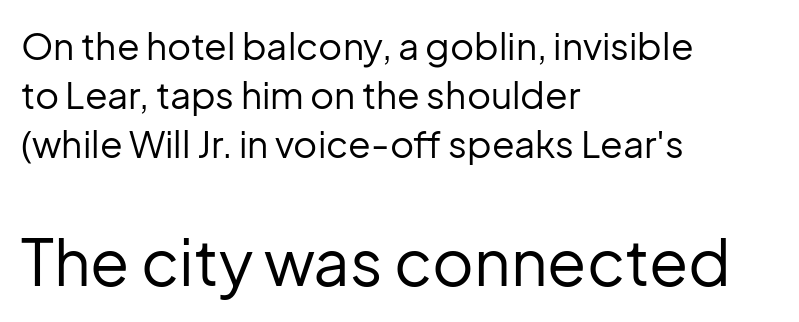
Standard letterfit; no display-style spreading of the glyphs. The line-height multiplier appears to be the usual default. All the whitespace from short lines collects on the right. The specimen omits any rule beneath the text block's lines. The letterforms sit at book weight or below. A sans-serif font was chosen for this passage.
